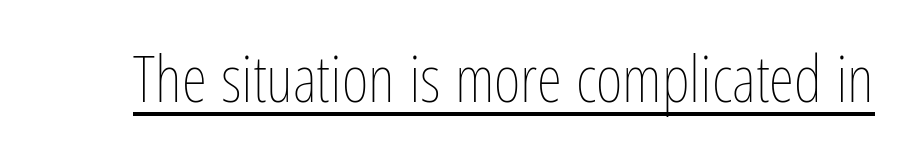
The image shows 65 px thin, condensed type, upright; set normal letter spacing, underlined; low stroke contrast and a medium x-height.
